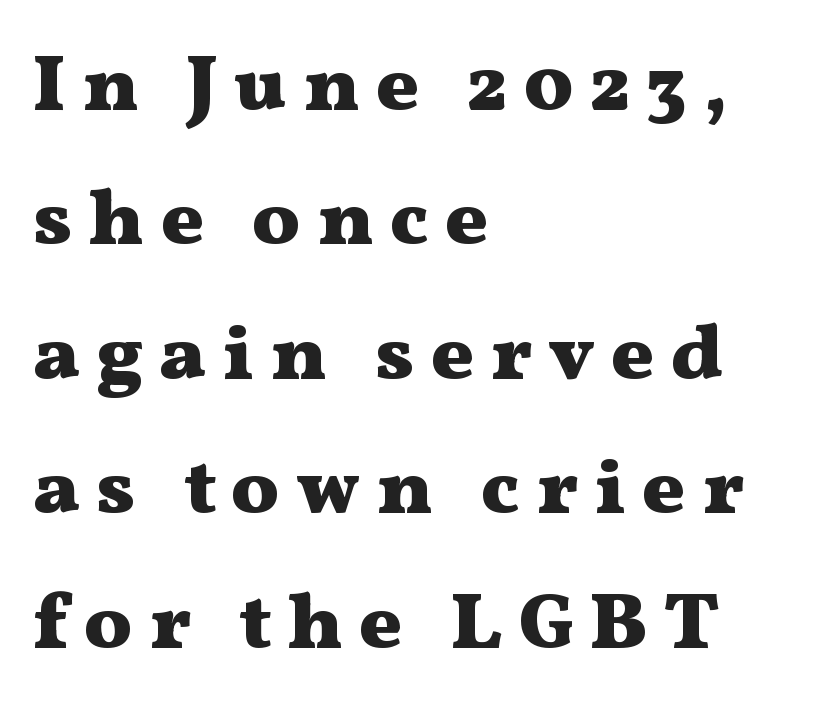
Q: Is the text bold? A: Yes.
Q: Is the text italic (slanted)? A: No, it is upright.
Q: Is the typeface a serif or a sans-serif typeface? A: Serif.
Q: Is the text underlined? A: No.
Q: How is the paragraph aligned? A: Left-aligned.
Q: Is the spacing between letters normal or unusually wide? A: Unusually wide.
Q: Is the spacing between lines tight, normal or loose? A: Normal.
Q: Width (condensed, normal, or wide)? A: Wide.
Q: Stroke contrast? A: Medium.
Q: x-height? A: Medium.
Q: Monospaced? A: No.
